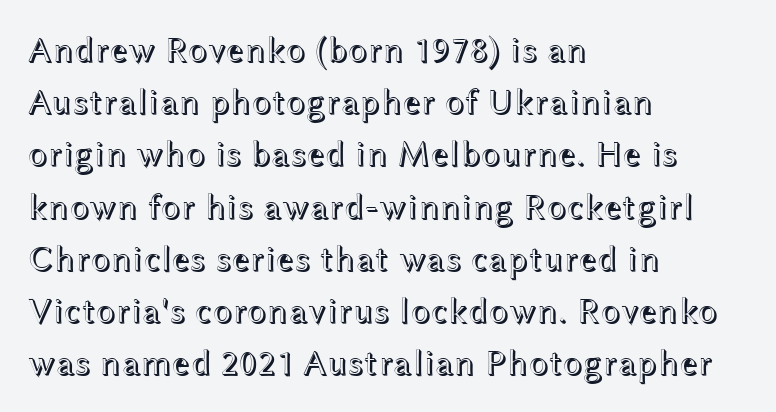
Tracking here is standard; glyphs follow each other at the usual distance. A clean baseline with only descenders dipping below it. Teacher's note: observe the even left margin — that is flush-left alignment. Here the designer chose a conventional face with non-uniform glyph widths.
